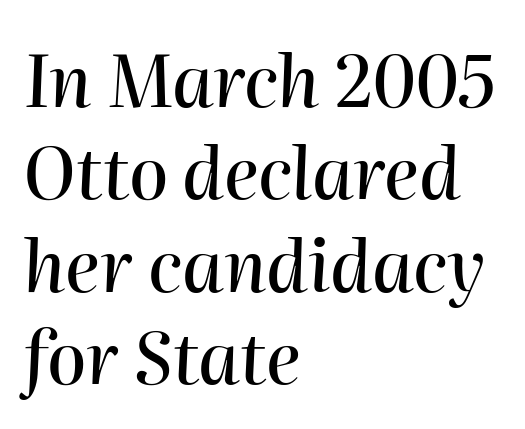
The area under the type is left untouched. Students, observe: this is what conventionally led text looks like. The letters advance in unequal steps, a hallmark of proportional type. These lines were composed using italics.
